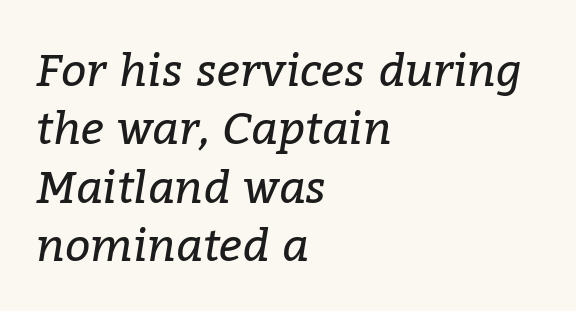
{"serif": "yes", "italic": "yes", "lean": "right", "slant_degrees": 9, "bold": "no", "weight": "regular", "width": "normal", "stroke_contrast": "low", "x_height": "medium", "monospaced": "no", "underline": "no", "align": "left", "line_spacing": "normal", "line_spacing_ratio": 1.3, "letter_spacing": "normal", "letter_spacing_em": 0.0, "glyph_px": 45}
